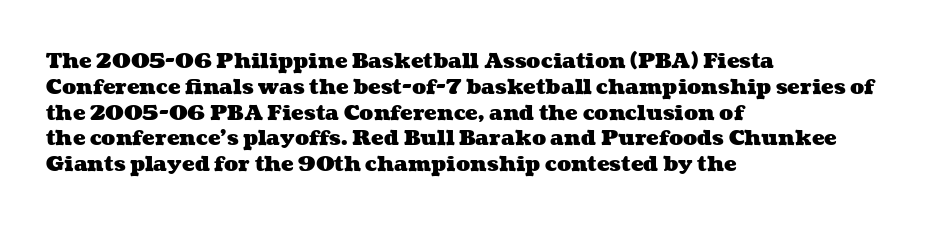
The image shows 21 px bold type; set left-aligned, line spacing 1.23x, normal letter spacing, not underlined.
